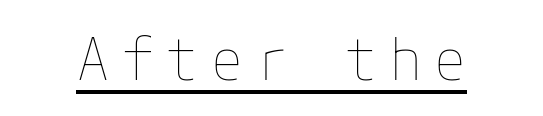
Q: Is the text bold? A: No.
Q: Is the text italic (slanted)? A: No, it is upright.
Q: Is the text underlined? A: Yes.
Q: Is the spacing between letters normal or unusually wide? A: Unusually wide.
Q: Width (condensed, normal, or wide)? A: Normal.
Q: Stroke contrast? A: Low.
Q: x-height? A: Medium.
